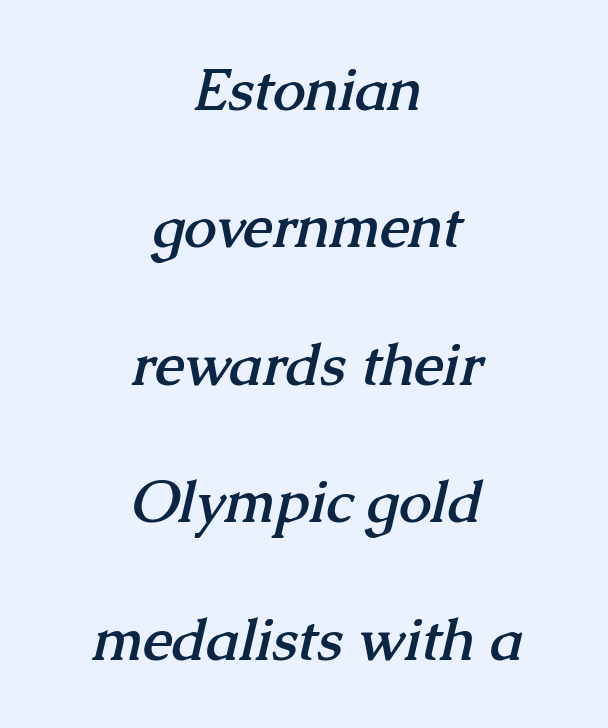
Is the type bold? Yes — the strokes are clearly thick and heavy. Characters follow at the spacing the type designer built in. Airy leading. The rendering positions every line midway between the sides.
